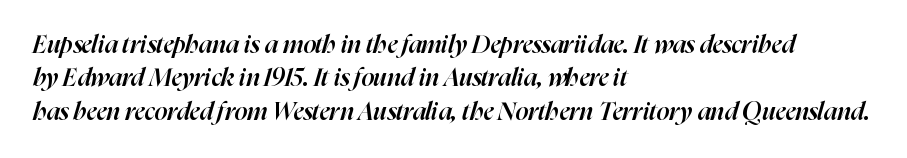
In terms of posture, this sample is oblique. Is there much room between lines? A standard amount, neither cramped nor airy. The setting favours the left margin, as ordinary paragraphs usually do. What stands out about the letter spacing? Nothing — it is the standard amount.
